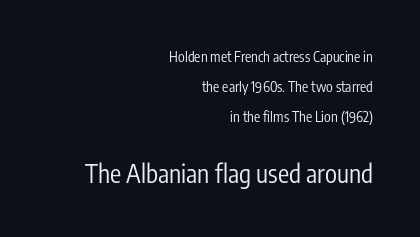
{"italic": "no", "bold": "no", "underline": "no", "align": "right", "line_spacing": "loose", "line_spacing_ratio": 2.15, "letter_spacing": "normal", "letter_spacing_em": 0.0, "larger_block": "second", "size_ratio": 1.79, "glyph_px": 25}
